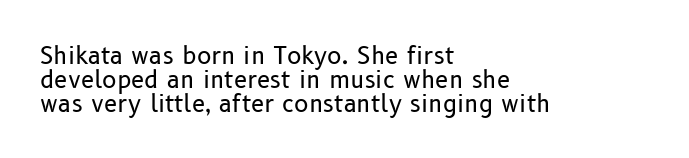
{"italic": "no", "bold": "no", "underline": "no", "align": "left", "line_spacing": "tight", "line_spacing_ratio": 1.0, "letter_spacing": "normal", "letter_spacing_em": 0.0, "glyph_px": 24}
